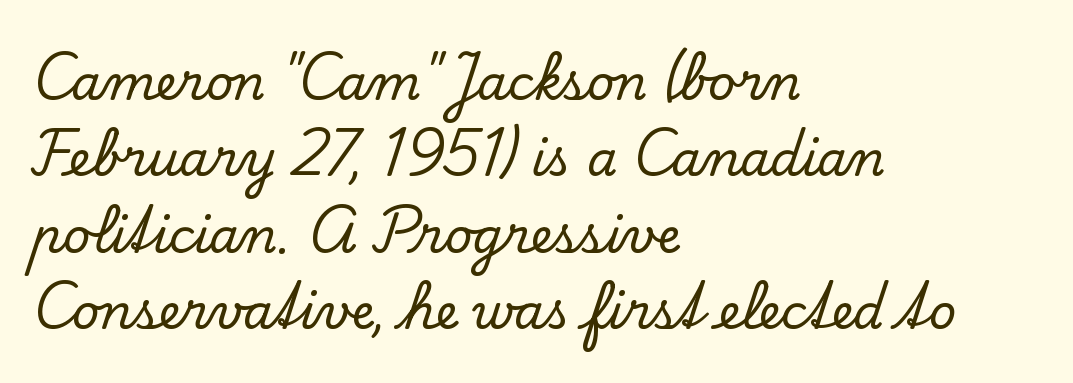
The image shows 48 px serif type; set left-aligned, normal line spacing (1.59x), normal letter spacing, not underlined; low stroke contrast and a small x-height.
